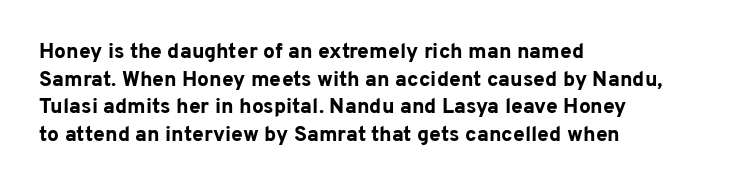
Q: Is the text bold? A: Yes.
Q: Is the text italic (slanted)? A: No, it is upright.
Q: Is the text underlined? A: No.
Q: How is the paragraph aligned? A: Left-aligned.
Q: Is the spacing between letters normal or unusually wide? A: Normal.
Q: Is the spacing between lines tight, normal or loose? A: Normal.
